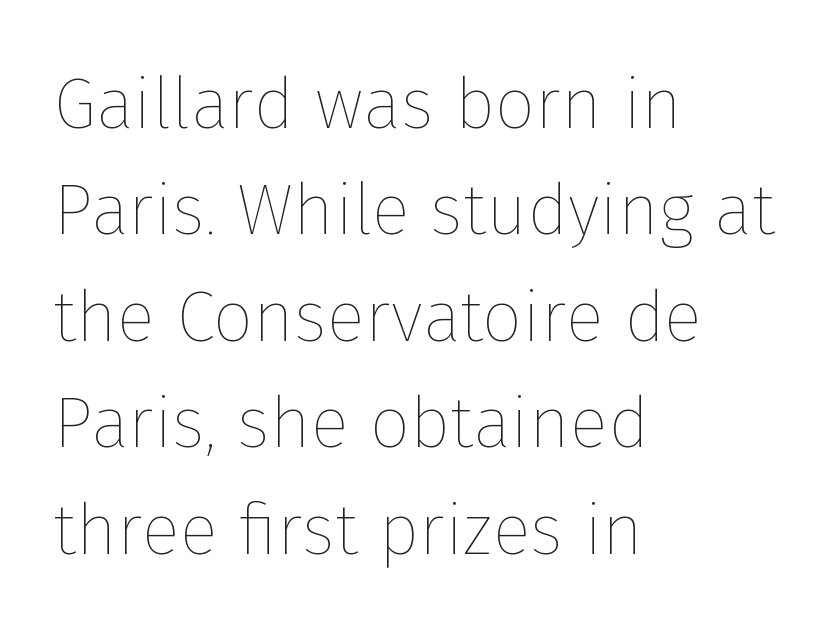
Q: Is the text bold? A: No.
Q: Is the text italic (slanted)? A: No, it is upright.
Q: Is the text underlined? A: No.
Q: How is the paragraph aligned? A: Left-aligned.
Q: Is the spacing between letters normal or unusually wide? A: Normal.
Q: Is the spacing between lines tight, normal or loose? A: Normal.
Q: Width (condensed, normal, or wide)? A: Normal.
Q: Stroke contrast? A: Low.
Q: x-height? A: Medium.
Q: Monospaced? A: No.
